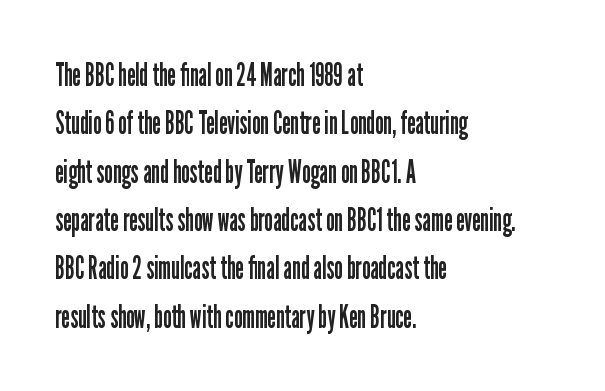
Q: Is the text bold? A: No.
Q: Is the text italic (slanted)? A: No, it is upright.
Q: Is the typeface a serif or a sans-serif typeface? A: Sans-serif.
Q: Is the text underlined? A: No.
Q: How is the paragraph aligned? A: Left-aligned.
Q: Is the spacing between letters normal or unusually wide? A: Normal.
Q: Is the spacing between lines tight, normal or loose? A: Normal.
Q: Width (condensed, normal, or wide)? A: Condensed.
Q: Stroke contrast? A: Low.
Q: x-height? A: Medium.
Q: Monospaced? A: No.
